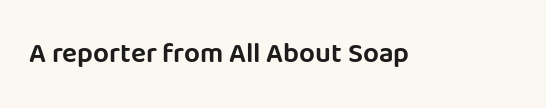
{"serif": "no", "italic": "no", "width": "normal", "stroke_contrast": "low", "x_height": "large", "monospaced": "no", "underline": "no", "letter_spacing": "normal", "letter_spacing_em": 0.0, "glyph_px": 28}
